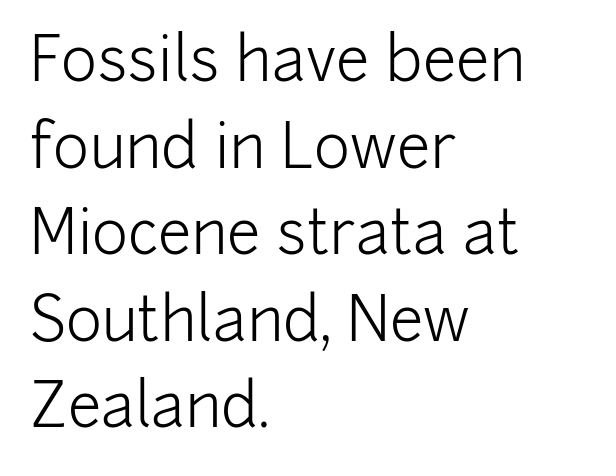
Note the varied advance widths — an 'i' is clearly narrower than an 'm'. The font sits on the lighter half of the weight spectrum, regular included. Characters follow at the spacing the type designer built in. Check under the words: just untouched page.
